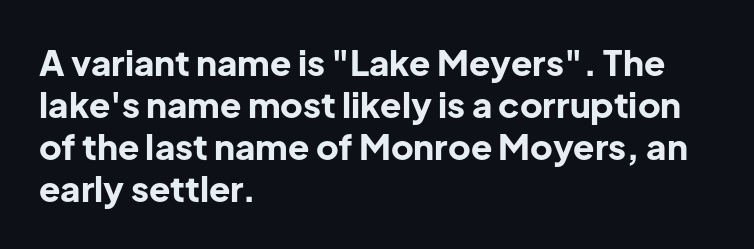
The passage shown has conventional tracking throughout. Do the characters align in a grid? No, the font is proportional. This sample uses an upright cut, with every glyph sitting square on the baseline. Weight: bold. The characters display no serif detailing; their extremities are plain.
